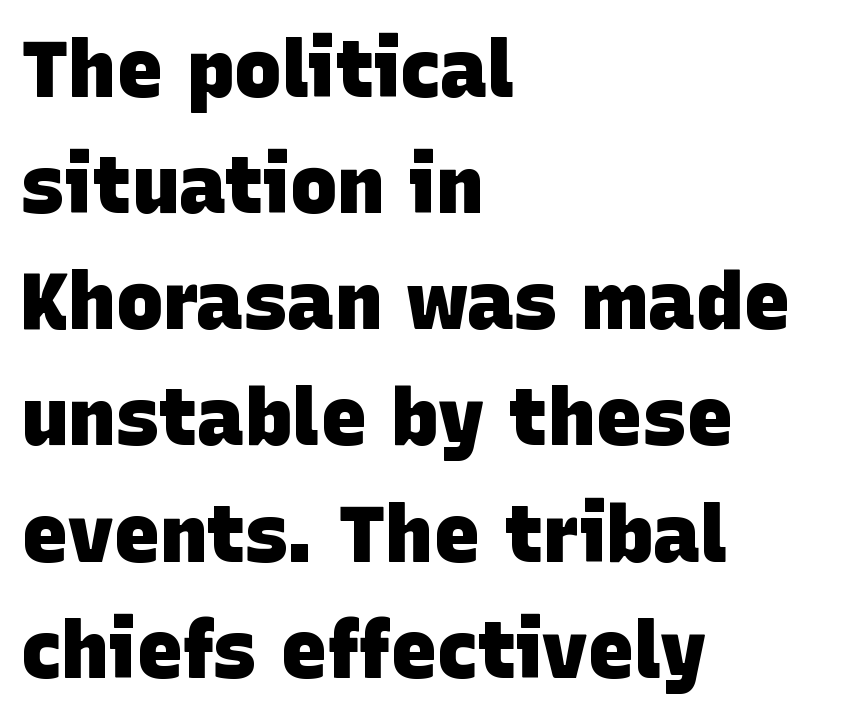
Q: Is the text bold? A: Yes.
Q: Is the typeface a serif or a sans-serif typeface? A: Sans-serif.
Q: Is the text underlined? A: No.
Q: How is the paragraph aligned? A: Left-aligned.
Q: Is the spacing between letters normal or unusually wide? A: Normal.
Q: Is the spacing between lines tight, normal or loose? A: Normal.
Q: Width (condensed, normal, or wide)? A: Normal.
Q: Stroke contrast? A: Low.
Q: x-height? A: Large.
Q: Monospaced? A: No.
